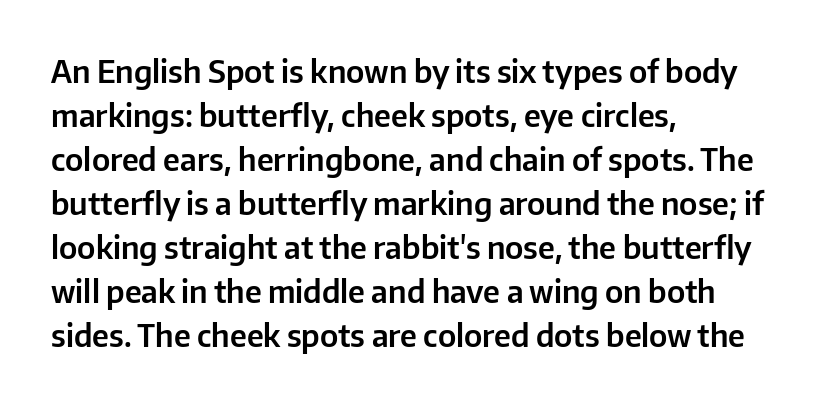
The image shows 31 px sans-serif type, upright; set left-aligned, normal line spacing (1.42x), normal letter spacing, not underlined; low stroke contrast and a medium x-height.
